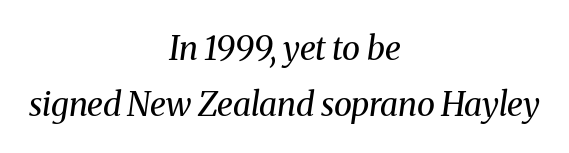
Q: Is the text bold? A: No.
Q: Is the text italic (slanted)? A: Yes, it leans right by about 8 degrees.
Q: Is the typeface a serif or a sans-serif typeface? A: Serif.
Q: Is the text underlined? A: No.
Q: How is the paragraph aligned? A: Centered.
Q: Is the spacing between letters normal or unusually wide? A: Normal.
Q: Is the spacing between lines tight, normal or loose? A: Normal.
Q: Width (condensed, normal, or wide)? A: Normal.
Q: Stroke contrast? A: Medium.
Q: x-height? A: Medium.
Q: Monospaced? A: No.
